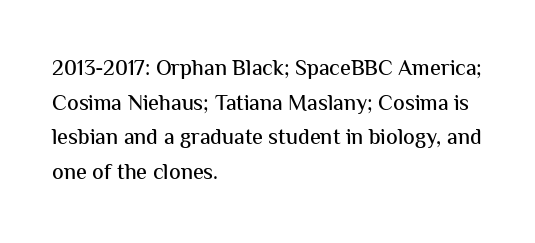
The image shows 22 px text type, upright; set left-aligned, normal line spacing (1.57x), normal letter spacing, not underlined.
